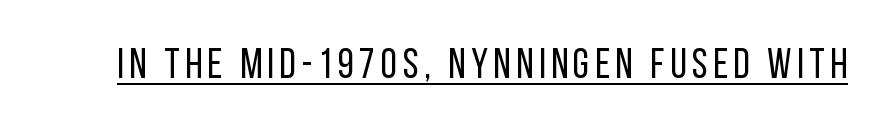
Serifs: no, the terminals of the letterforms are clean. No extra ink here — the face is not bold. Is this a fixed-width face? No — the glyphs have proportional, varying widths. This is the regular roman posture of the typeface. Students, observe the line beneath the letters — that is underlining.
